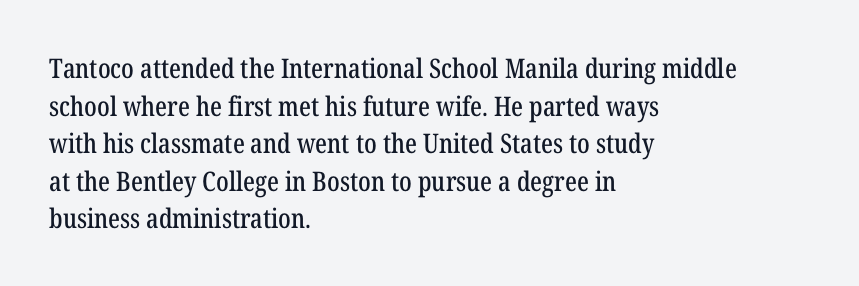
{"italic": "no", "underline": "no", "align": "left", "line_spacing": "normal", "line_spacing_ratio": 1.39, "letter_spacing": "normal", "letter_spacing_em": 0.0, "glyph_px": 27}
